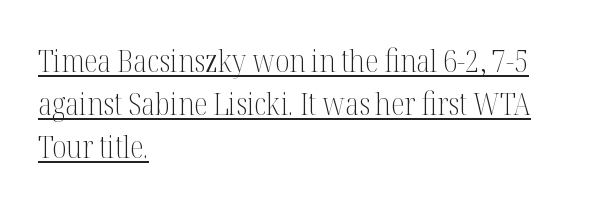
Q: Is the text bold? A: No.
Q: Is the text italic (slanted)? A: No, it is upright.
Q: Is the typeface a serif or a sans-serif typeface? A: Serif.
Q: Is the text underlined? A: Yes.
Q: How is the paragraph aligned? A: Left-aligned.
Q: Is the spacing between letters normal or unusually wide? A: Normal.
Q: Is the spacing between lines tight, normal or loose? A: Normal.
Q: Width (condensed, normal, or wide)? A: Condensed.
Q: Stroke contrast? A: Medium.
Q: x-height? A: Medium.
Q: Monospaced? A: No.
